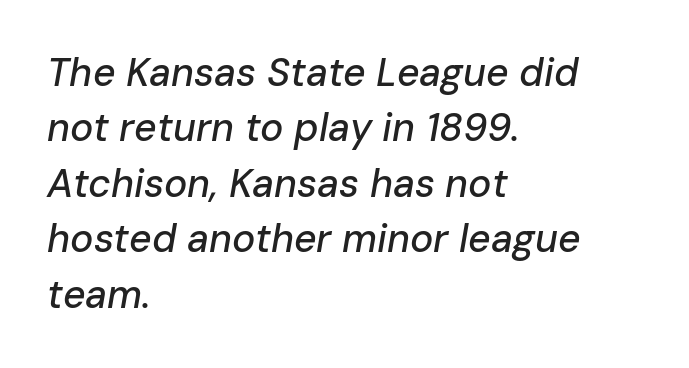
The typesetter chose a ragged-right arrangement here. Descenders hang freely into open space. Italic? Definitely — the glyphs are oblique. The gaps between neighbouring characters are ordinary and unremarkable. Evenly set lines give the paragraph a standard silhouette. Do the characters align in a grid? No, the font is proportional.
